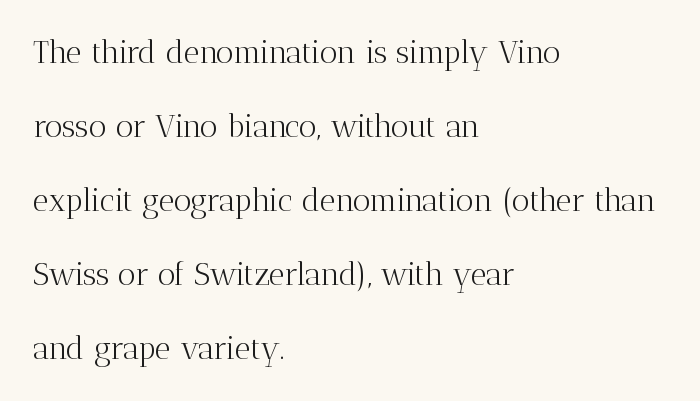
Letterform terminals end in serifs throughout the passage. Character widths vary here, with narrow letters taking less room than wide ones. The letters look calm and open, with moderate or lighter stems. This sample uses an upright cut, with every glyph sitting square on the baseline.
